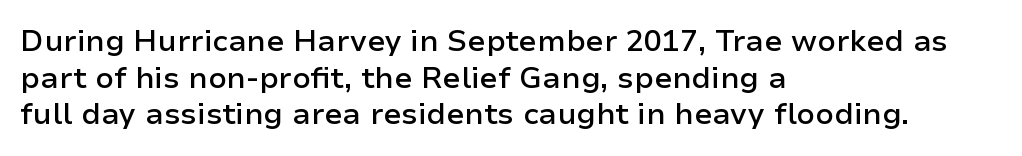
{"serif": "no", "italic": "no", "bold": "semi", "weight": "semibold", "width": "normal", "stroke_contrast": "low", "x_height": "medium", "monospaced": "no", "underline": "no", "align": "left", "line_spacing_ratio": 1.22, "letter_spacing": "normal", "letter_spacing_em": 0.0, "glyph_px": 30}
